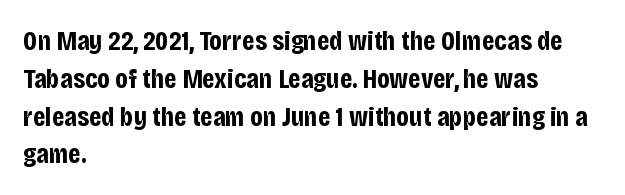
{"serif": "no", "italic": "no", "bold": "yes", "weight": "bold", "width": "condensed", "stroke_contrast": "low", "x_height": "large", "monospaced": "no", "underline": "no", "align": "left", "line_spacing": "normal", "line_spacing_ratio": 1.35, "letter_spacing": "normal", "letter_spacing_em": 0.0, "glyph_px": 28}
